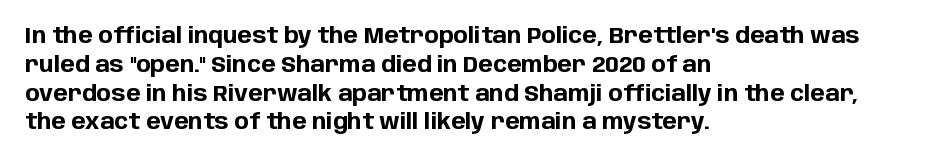
The image shows 22 px bold type, upright; set left-aligned, normal line spacing (1.31x), normal letter spacing, not underlined.
